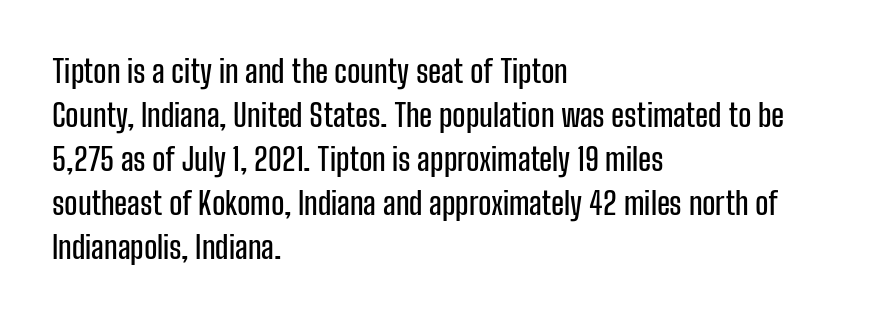
The rendering shows plain stroke endings on the letterforms — a sans-serif design. If you drew a line through each stem, it would be perfectly vertical. Here the designer chose a conventional face with non-uniform glyph widths. The lines sit at an ordinary, default distance from one another.
